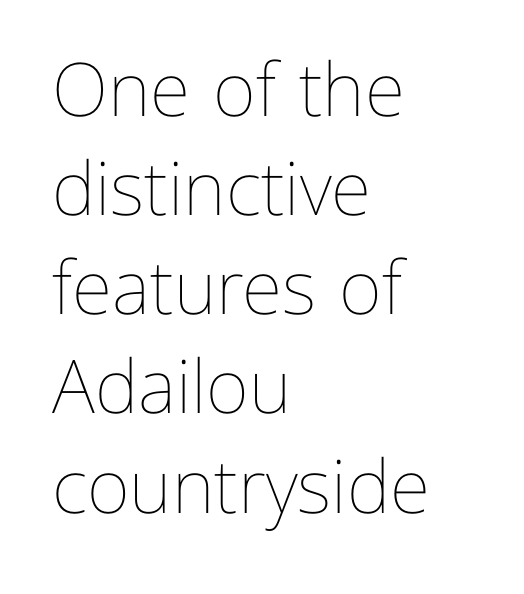
{"italic": "no", "bold": "no", "weight": "thin", "width": "normal", "stroke_contrast": "low", "x_height": "medium", "monospaced": "no", "underline": "no", "align": "left", "line_spacing": "normal", "line_spacing_ratio": 1.34, "letter_spacing": "normal", "letter_spacing_em": 0.0, "glyph_px": 74}
